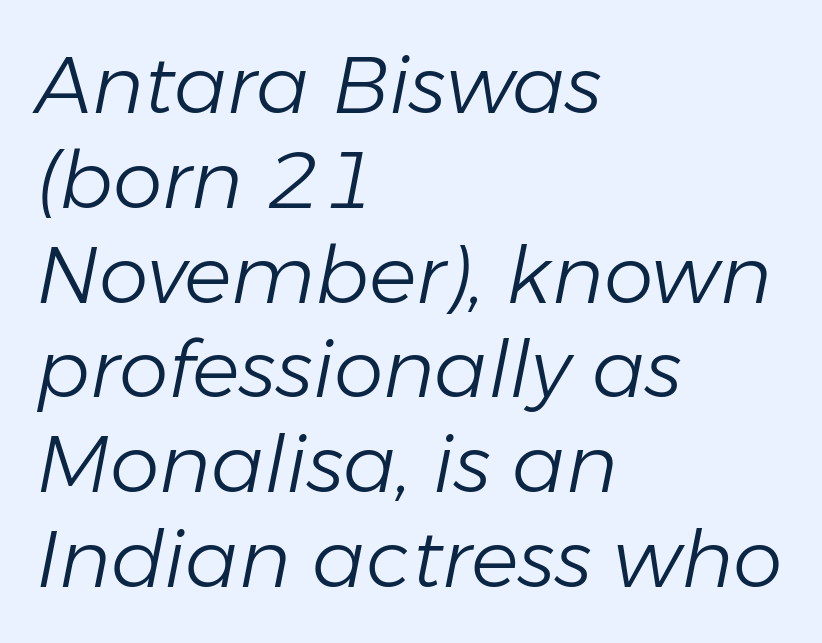
The image shows 79 px light type, italic (leaning right); set left-aligned, line spacing 1.2x, normal letter spacing, not underlined; low stroke contrast and a medium x-height.
